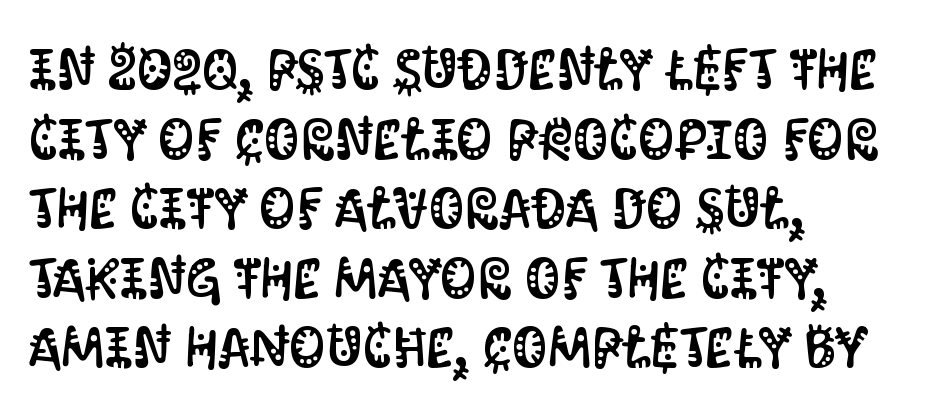
Each letter keeps its own natural width here, so spacing adapts to shape. The rag falls on the right side of this text block. The words here are not underlined. The axis of the letterforms is exactly vertical. This is sans-serif lettering, the kind often seen on screens and signage.
